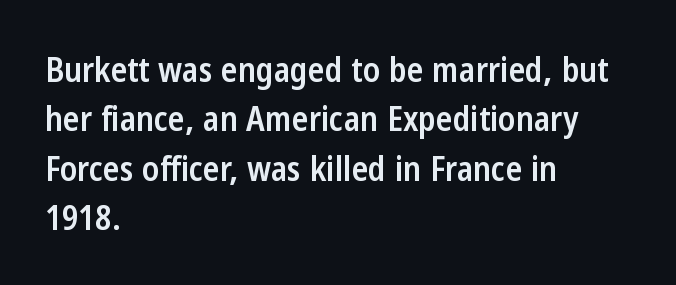
Q: Is the text bold? A: Semi-bold.
Q: Is the text italic (slanted)? A: No, it is upright.
Q: Is the typeface a serif or a sans-serif typeface? A: Sans-serif.
Q: Is the text underlined? A: No.
Q: How is the paragraph aligned? A: Left-aligned.
Q: Is the spacing between letters normal or unusually wide? A: Normal.
Q: Is the spacing between lines tight, normal or loose? A: Normal.
Q: Width (condensed, normal, or wide)? A: Condensed.
Q: Stroke contrast? A: Low.
Q: x-height? A: Medium.
Q: Monospaced? A: No.
